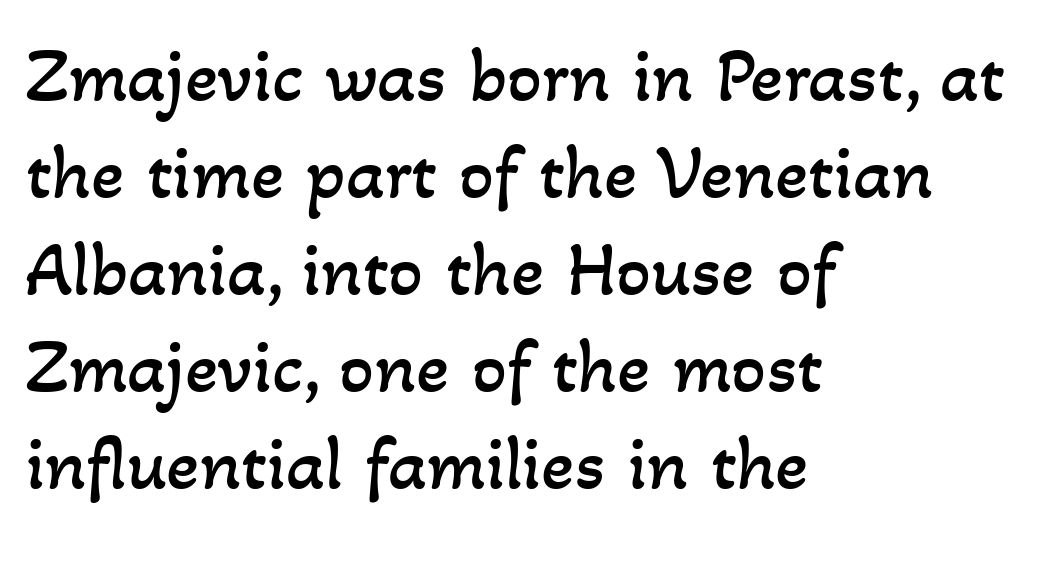
The image shows 77 px regular-weight type; set left-aligned, normal line spacing (1.26x), normal letter spacing, not underlined; low stroke contrast and a small x-height.
